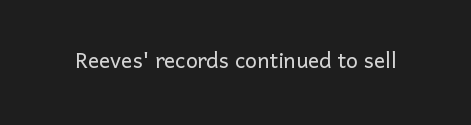
The image shows 28 px light sans-serif type, upright; set normal letter spacing, not underlined; low stroke contrast and a medium x-height.
